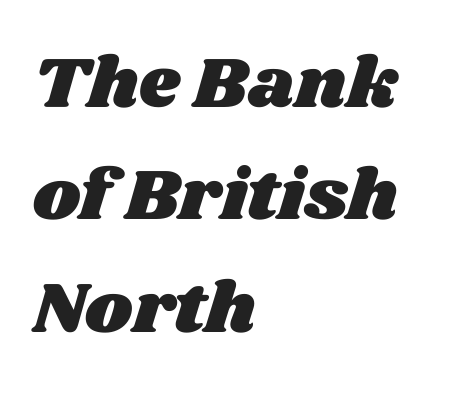
The image shows 72 px wide type; set left-aligned, normal line spacing (1.56x), normal letter spacing, not underlined; medium stroke contrast and a large x-height.
